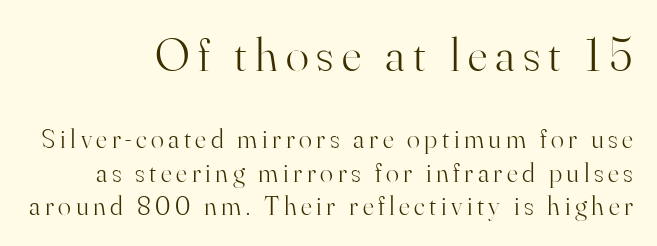
The face used here appears at its bigger size in the upper chunk. Plain, unruled lines of type. Designer's note — italics off, roman on. What kind of face is this? One with serifs. Character widths vary here, with narrow letters taking less room than wide ones. Does the copy run flush right? Yes — the right margin is perfectly even.
